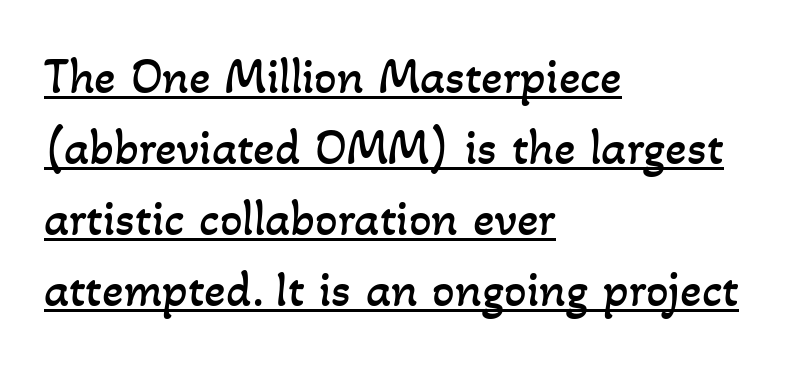
The image shows 50 px regular-weight type; set left-aligned, normal line spacing (1.42x), normal letter spacing, underlined; low stroke contrast and a small x-height.
